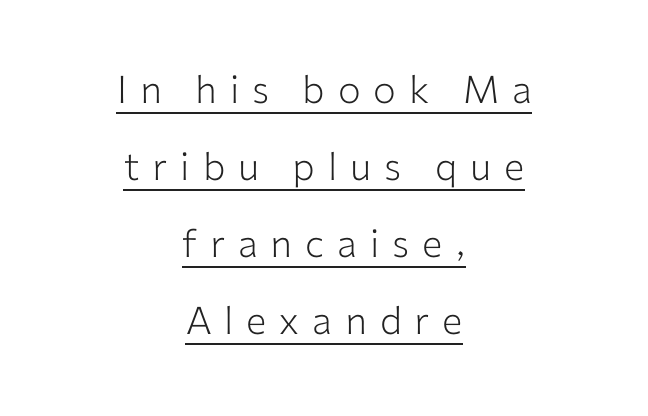
{"serif": "no", "italic": "no", "bold": "no", "weight": "light", "width": "normal", "stroke_contrast": "low", "x_height": "medium", "monospaced": "no", "underline": "yes", "align": "center", "line_spacing": "loose", "line_spacing_ratio": 2.03, "letter_spacing": "wide", "letter_spacing_em": 0.34, "glyph_px": 38}
